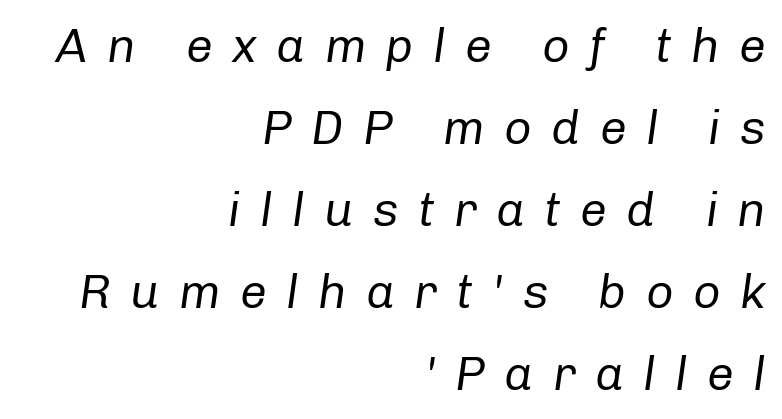
The image shows 48 px regular-weight type, italic (leaning right); set right-aligned, line spacing 1.71x, unusually wide letter spacing (+0.4 em), not underlined; low stroke contrast and a medium x-height.
